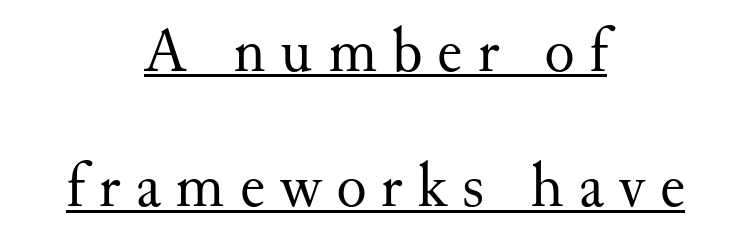
Q: Is the text bold? A: No.
Q: Is the text italic (slanted)? A: No, it is upright.
Q: Is the typeface a serif or a sans-serif typeface? A: Serif.
Q: Is the text underlined? A: Yes.
Q: How is the paragraph aligned? A: Centered.
Q: Is the spacing between letters normal or unusually wide? A: Unusually wide.
Q: Is the spacing between lines tight, normal or loose? A: Loose.
Q: Width (condensed, normal, or wide)? A: Normal.
Q: Stroke contrast? A: Medium.
Q: x-height? A: Small.
Q: Monospaced? A: No.
